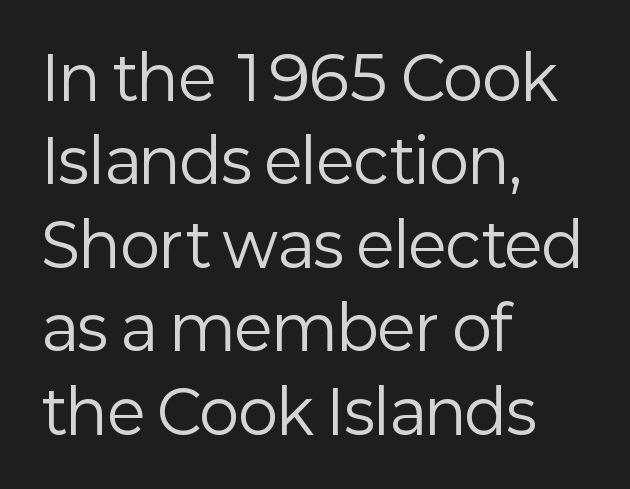
This is not heavy type; no bold has been used. Designer's note — italics off, roman on. Where is the straight margin? On the left. One glance says typical: line gaps are just what's usual. Varying glyph widths throughout — classic text-font behaviour.
